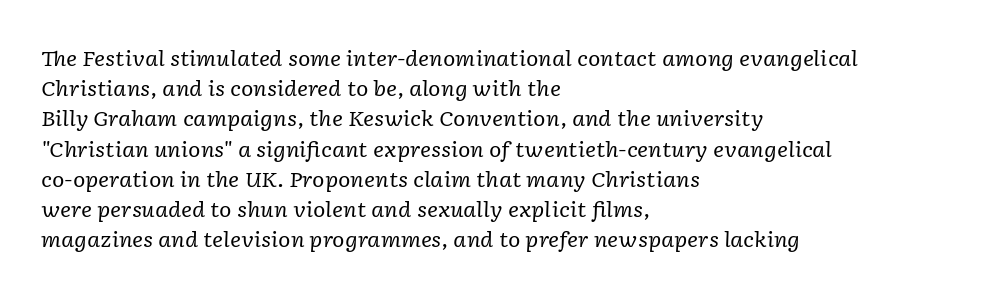
Q: Is the text bold? A: No.
Q: Is the text italic (slanted)? A: Yes, it leans right by about 2 degrees.
Q: Is the text underlined? A: No.
Q: How is the paragraph aligned? A: Left-aligned.
Q: Is the spacing between letters normal or unusually wide? A: Normal.
Q: Is the spacing between lines tight, normal or loose? A: Normal.
